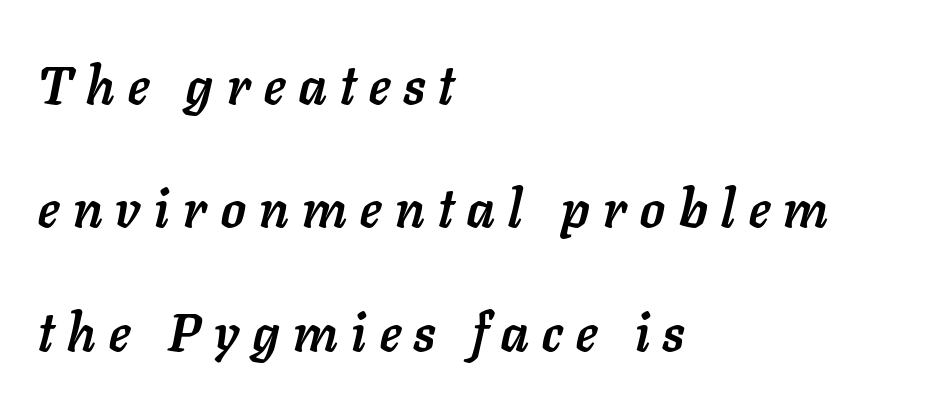
The block of text is sparse from top to bottom, with ample space between rows. The line texture is sparse and dotted thanks to wide tracking. Honestly, there is no underline to notice here at all. Looks like regular typesetting: each glyph gets only the width it needs. What weight is shown? A full bold with thick strokes. Italic? Definitely — the glyphs are oblique.
